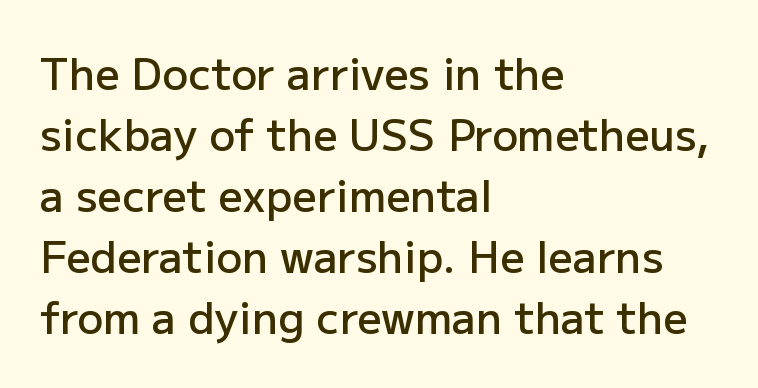
Q: Is the text bold? A: Semi-bold.
Q: Is the text italic (slanted)? A: No, it is upright.
Q: Is the typeface a serif or a sans-serif typeface? A: Sans-serif.
Q: Is the text underlined? A: No.
Q: How is the paragraph aligned? A: Left-aligned.
Q: Is the spacing between letters normal or unusually wide? A: Normal.
Q: Is the spacing between lines tight, normal or loose? A: Normal.
Q: Width (condensed, normal, or wide)? A: Normal.
Q: Stroke contrast? A: Low.
Q: x-height? A: Medium.
Q: Monospaced? A: No.
